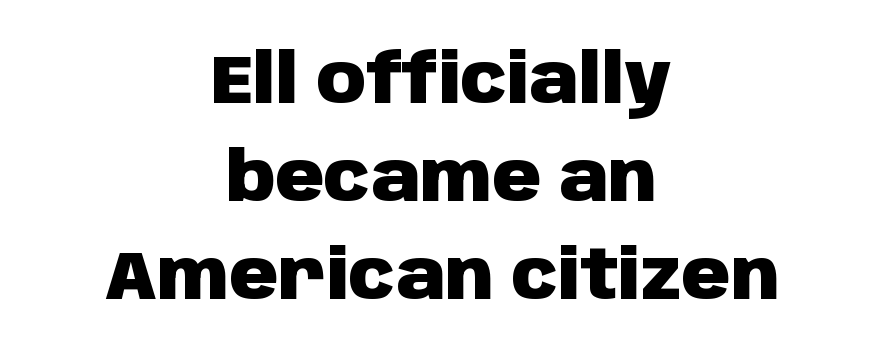
Q: Is the text bold? A: Yes.
Q: Is the text italic (slanted)? A: No, it is upright.
Q: Is the typeface a serif or a sans-serif typeface? A: Sans-serif.
Q: Is the text underlined? A: No.
Q: How is the paragraph aligned? A: Centered.
Q: Is the spacing between letters normal or unusually wide? A: Normal.
Q: Is the spacing between lines tight, normal or loose? A: Normal.
Q: Width (condensed, normal, or wide)? A: Normal.
Q: Stroke contrast? A: Low.
Q: x-height? A: Large.
Q: Monospaced? A: No.
